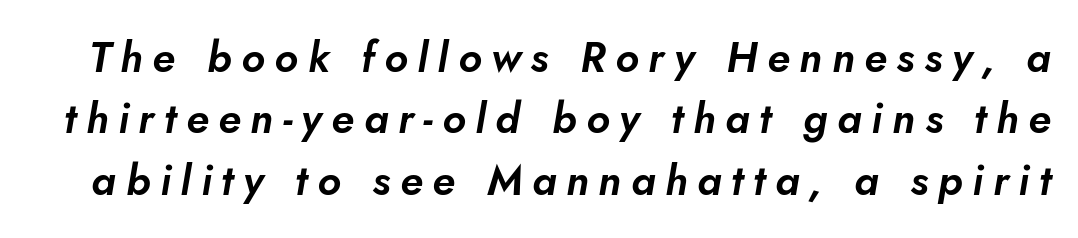
The image shows 42 px text type, italic (leaning right); set normal line spacing (1.46x), unusually wide letter spacing (+0.23 em), not underlined; low stroke contrast and a small x-height.
